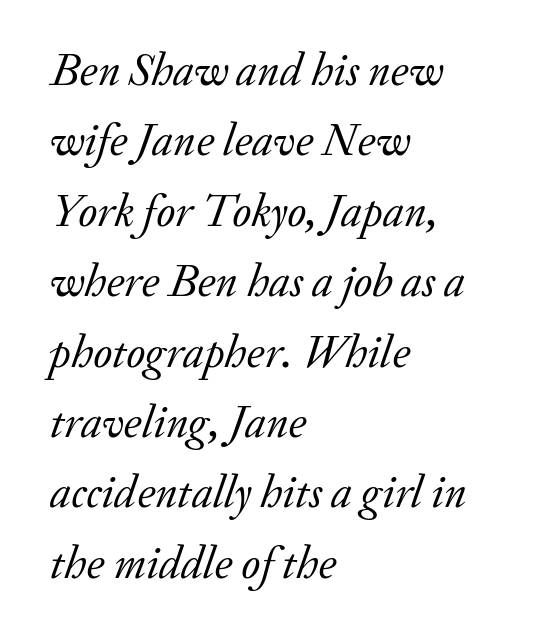
The image shows 46 px regular-weight serif type, italic (leaning right); set left-aligned, normal line spacing (1.53x), normal letter spacing, not underlined; low stroke contrast and a small x-height.
